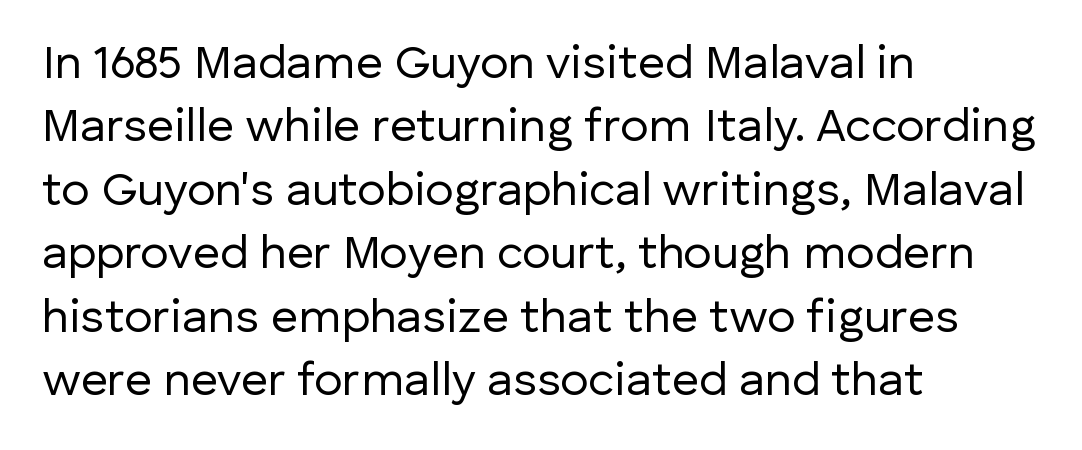
Any mark beneath the type? The region is blank. All the whitespace from short lines collects on the right. The rendering keeps characters at their native spacing. In terms of leading, this rendering sits right in the middle. Letterform terminals end flat and unadorned throughout the passage.
